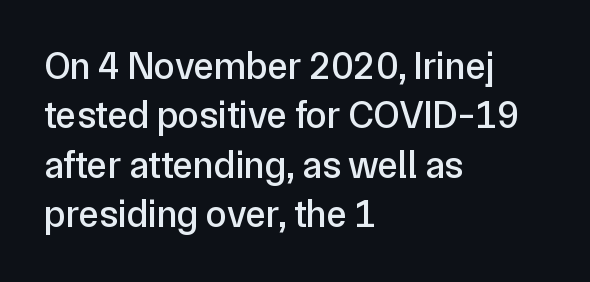
The image shows 38 px sans-serif type, upright; set left-aligned, normal line spacing (1.3x), normal letter spacing, not underlined; low stroke contrast and a medium x-height.
